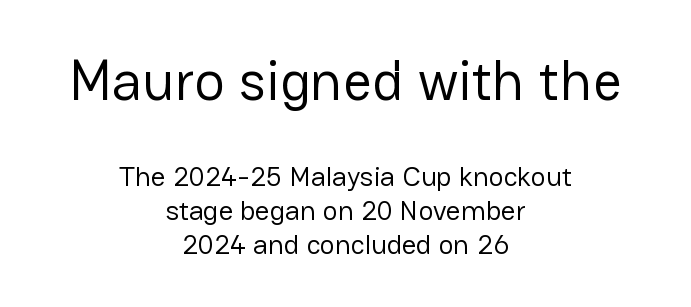
The image shows 57 px regular-weight sans-serif type, upright; set centered, line spacing 1.22x, normal letter spacing, not underlined; the first (top) block is 2.04x larger; low stroke contrast and a medium x-height.
